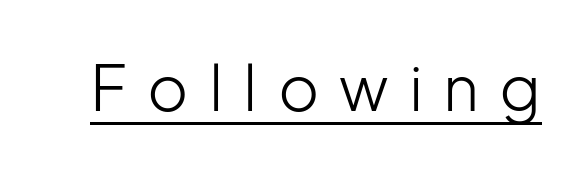
Q: Is the text bold? A: No.
Q: Is the text italic (slanted)? A: No, it is upright.
Q: Is the typeface a serif or a sans-serif typeface? A: Sans-serif.
Q: Is the text underlined? A: Yes.
Q: Is the spacing between letters normal or unusually wide? A: Unusually wide.
Q: Width (condensed, normal, or wide)? A: Normal.
Q: Stroke contrast? A: Low.
Q: x-height? A: Medium.
Q: Monospaced? A: No.
